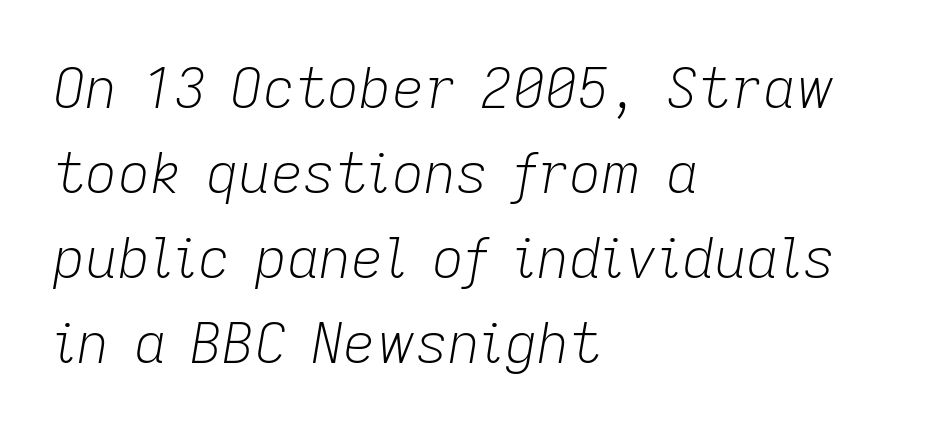
Q: Is the text bold? A: No.
Q: Is the text italic (slanted)? A: Yes, it leans right by about 9 degrees.
Q: Is the text underlined? A: No.
Q: How is the paragraph aligned? A: Left-aligned.
Q: Is the spacing between letters normal or unusually wide? A: Normal.
Q: Is the spacing between lines tight, normal or loose? A: Normal.
Q: Width (condensed, normal, or wide)? A: Normal.
Q: Stroke contrast? A: Low.
Q: x-height? A: Medium.
Q: Monospaced? A: No.
